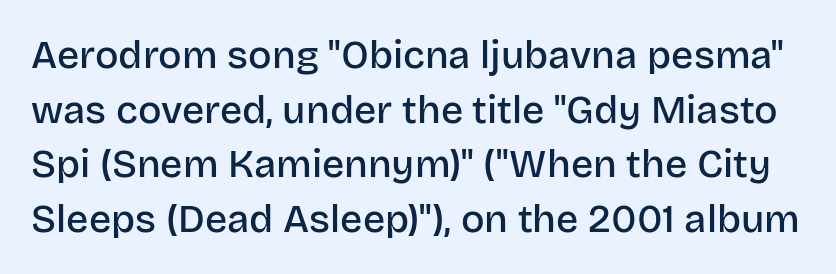
Does the lettering tilt? It doesn't — this is upright. I'd describe the lettering as semibold — firm but not a full bold. Spacing verdict: proportional, widths tailored to each character. You could call the tracking neutral — neither tight nor loose.
